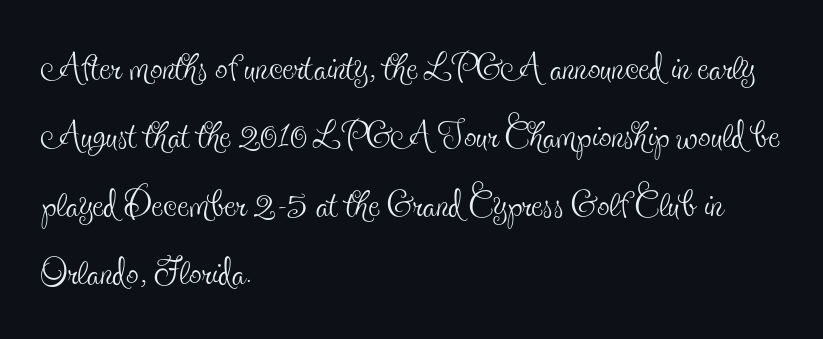
Q: Is the text bold? A: No.
Q: Is the typeface a serif or a sans-serif typeface? A: Serif.
Q: Is the text underlined? A: No.
Q: How is the paragraph aligned? A: Left-aligned.
Q: Is the spacing between letters normal or unusually wide? A: Normal.
Q: Is the spacing between lines tight, normal or loose? A: Normal.
Q: Width (condensed, normal, or wide)? A: Condensed.
Q: x-height? A: Small.
Q: Monospaced? A: No.
